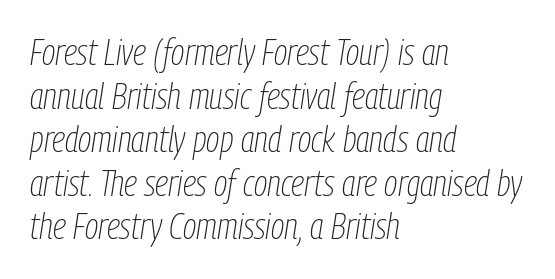
This sample has the flowing, uneven cadence of proportional lettering. The rag falls on the right side of this text block. Is the letter spacing exaggerated? No — it looks like the ordinary default. This rendering features lettering with no underline. If you drew a line through each stem, it would be angled. Weight: regular or lighter.
